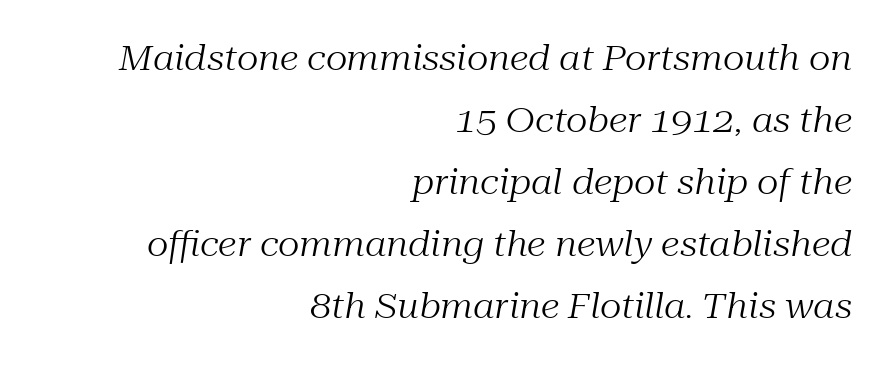
Q: Is the text bold? A: No.
Q: Is the text italic (slanted)? A: Yes, it leans right by about 10 degrees.
Q: Is the typeface a serif or a sans-serif typeface? A: Serif.
Q: Is the text underlined? A: No.
Q: How is the paragraph aligned? A: Right-aligned.
Q: Is the spacing between letters normal or unusually wide? A: Normal.
Q: Width (condensed, normal, or wide)? A: Normal.
Q: Stroke contrast? A: Medium.
Q: x-height? A: Medium.
Q: Monospaced? A: No.
